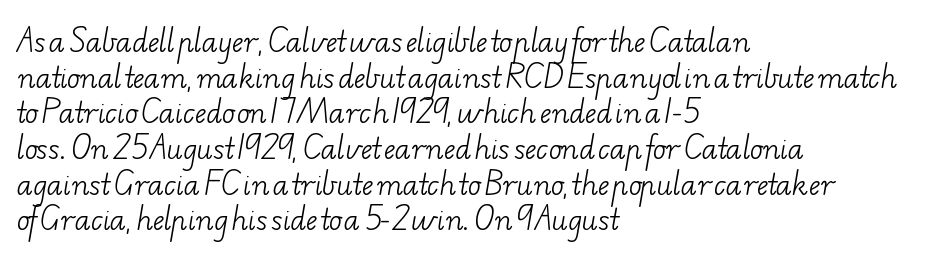
{"bold": "no", "underline": "no", "align": "left", "line_spacing": "normal", "line_spacing_ratio": 1.32, "letter_spacing": "normal", "letter_spacing_em": 0.0, "glyph_px": 27}
